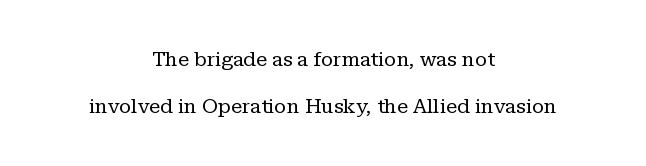
Is the letter spacing exaggerated? No — it looks like the ordinary default. Airy leading. The whitespace from short lines is split evenly between both sides. Unlike italic type, these characters show no tilt at all.
